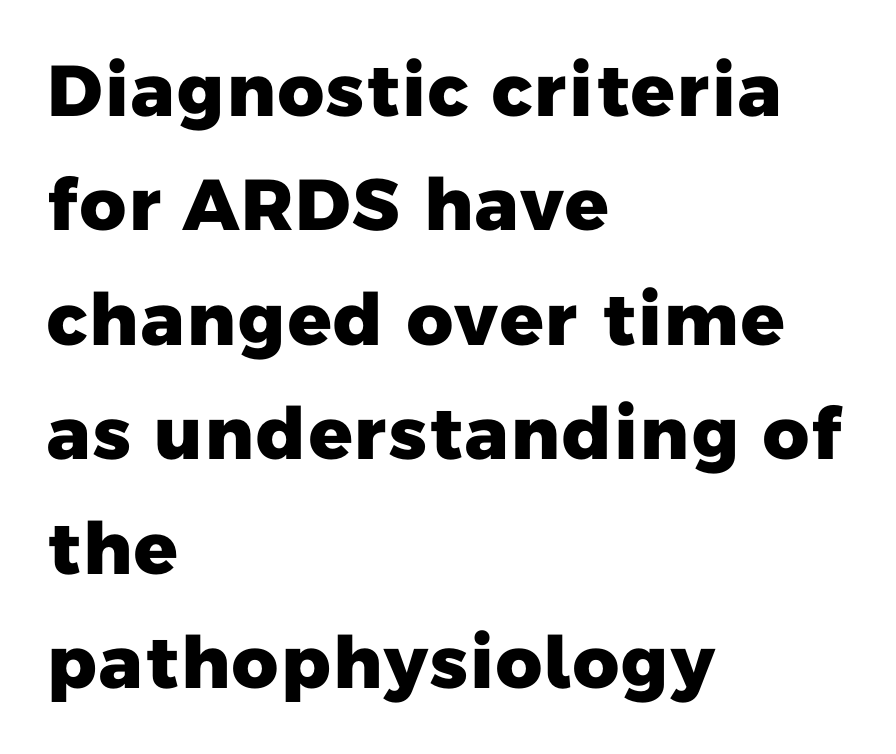
Observe the ordinary spacing: letters are neighbours, not strangers. The lines sit at an ordinary, default distance from one another. Set as a true bold cut, around the 700 mark. Looks like regular typesetting: each glyph gets only the width it needs. A sans-serif font was chosen for this passage. All the whitespace from short lines collects on the right.
